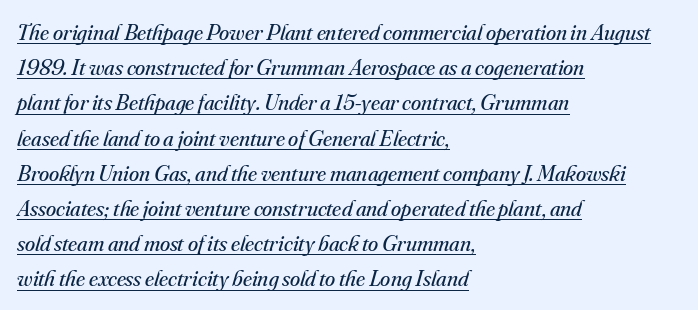
Q: Is the text bold? A: No.
Q: Is the text italic (slanted)? A: Yes, it leans right by about 16 degrees.
Q: Is the text underlined? A: Yes.
Q: How is the paragraph aligned? A: Left-aligned.
Q: Is the spacing between letters normal or unusually wide? A: Normal.
Q: Is the spacing between lines tight, normal or loose? A: Normal.
